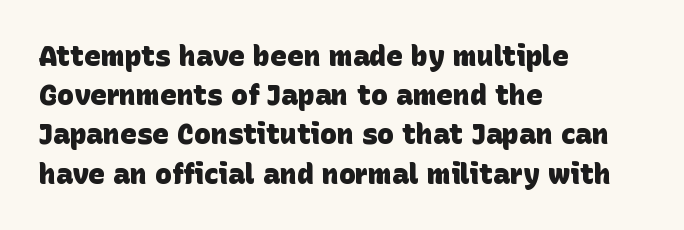
Q: Is the text bold? A: Yes.
Q: Is the typeface a serif or a sans-serif typeface? A: Sans-serif.
Q: Is the text underlined? A: No.
Q: How is the paragraph aligned? A: Left-aligned.
Q: Is the spacing between letters normal or unusually wide? A: Normal.
Q: Is the spacing between lines tight, normal or loose? A: Normal.
Q: Width (condensed, normal, or wide)? A: Normal.
Q: Stroke contrast? A: Low.
Q: x-height? A: Large.
Q: Monospaced? A: No.
